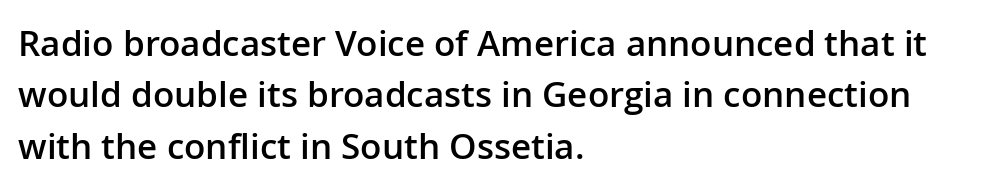
Q: Is the text bold? A: Semi-bold.
Q: Is the text italic (slanted)? A: No, it is upright.
Q: Is the typeface a serif or a sans-serif typeface? A: Sans-serif.
Q: Is the text underlined? A: No.
Q: How is the paragraph aligned? A: Left-aligned.
Q: Is the spacing between letters normal or unusually wide? A: Normal.
Q: Is the spacing between lines tight, normal or loose? A: Normal.
Q: Width (condensed, normal, or wide)? A: Normal.
Q: Stroke contrast? A: Low.
Q: x-height? A: Medium.
Q: Monospaced? A: No.
